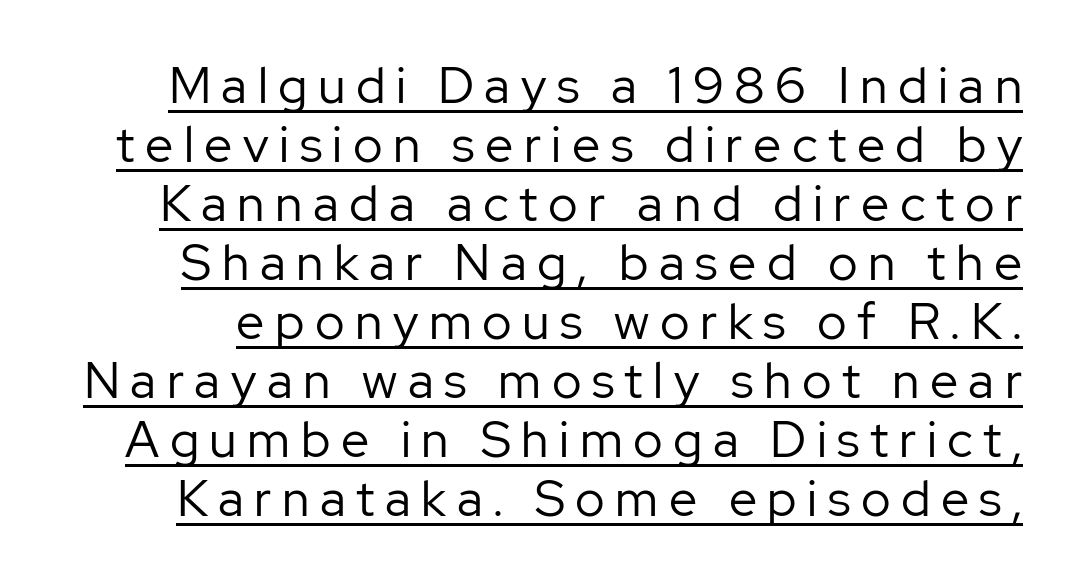
Q: Is the text bold? A: No.
Q: Is the text italic (slanted)? A: No, it is upright.
Q: Is the typeface a serif or a sans-serif typeface? A: Sans-serif.
Q: Is the text underlined? A: Yes.
Q: Is the spacing between letters normal or unusually wide? A: Unusually wide.
Q: Width (condensed, normal, or wide)? A: Normal.
Q: Stroke contrast? A: Low.
Q: x-height? A: Medium.
Q: Monospaced? A: No.
